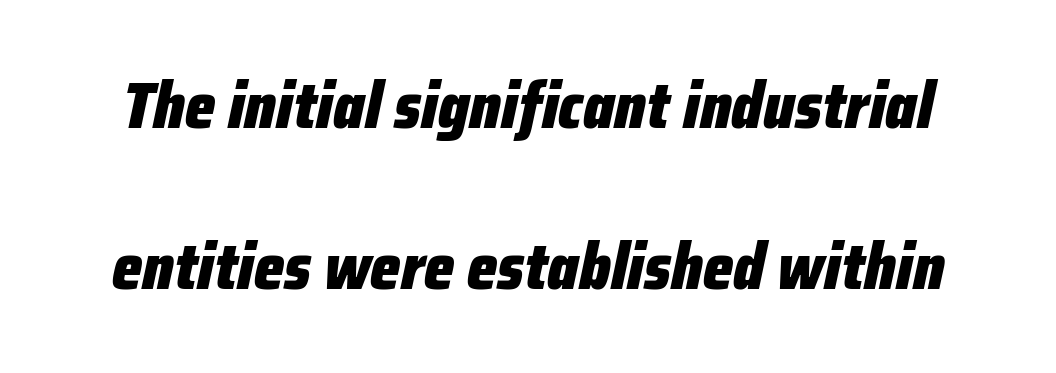
Is this a fixed-width face? No — the glyphs have proportional, varying widths. On the weight axis this lands at bold, roughly 700. The axis of the letterforms is tilted away from vertical. Check under the words: just untouched page. The leading is generous, giving the passage an open texture.
